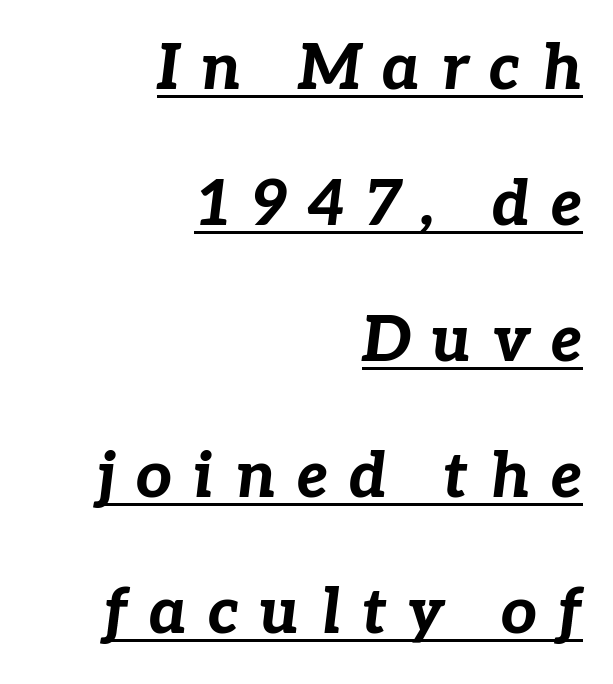
The passage shown is underscored from start to finish. What's the leading like? Stretched, with rows far apart. Honestly, the letter spacing is so wide it's the main thing you notice. A student would call this right alignment; a typographer would say flush right, rag left. These lines are rendered in a variable-pitch font. You can tell it's italic because the verticals aren't actually vertical.
